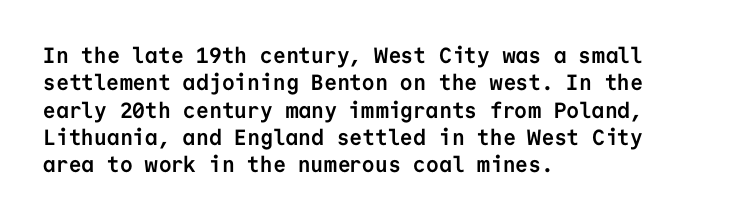
Q: Is the text bold? A: Yes.
Q: Is the text italic (slanted)? A: No, it is upright.
Q: Is the text underlined? A: No.
Q: How is the paragraph aligned? A: Left-aligned.
Q: Is the spacing between letters normal or unusually wide? A: Normal.
